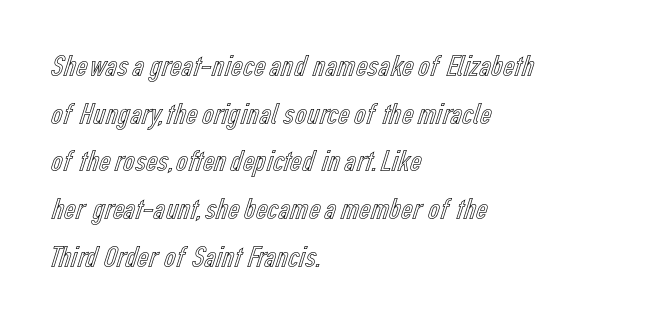
The image shows 32 px condensed type; set left-aligned, normal line spacing (1.49x), normal letter spacing, not underlined; a medium x-height.
